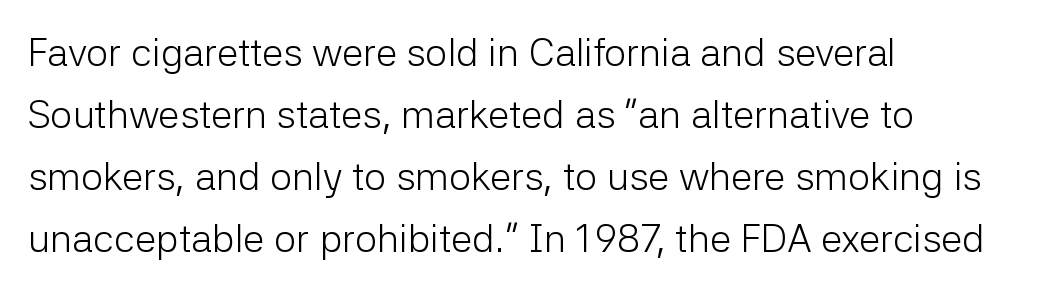
Q: Is the text bold? A: No.
Q: Is the text italic (slanted)? A: No, it is upright.
Q: Is the typeface a serif or a sans-serif typeface? A: Sans-serif.
Q: Is the text underlined? A: No.
Q: How is the paragraph aligned? A: Left-aligned.
Q: Is the spacing between letters normal or unusually wide? A: Normal.
Q: Is the spacing between lines tight, normal or loose? A: Normal.
Q: Width (condensed, normal, or wide)? A: Normal.
Q: Stroke contrast? A: Low.
Q: x-height? A: Medium.
Q: Monospaced? A: No.
